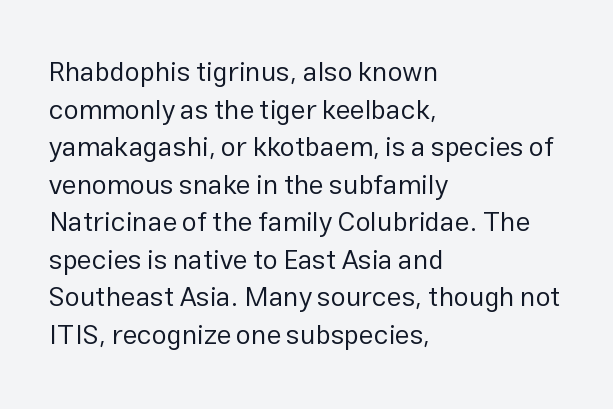
{"italic": "no", "bold": "no", "underline": "no", "align": "left", "line_spacing": "normal", "line_spacing_ratio": 1.39, "letter_spacing": "normal", "letter_spacing_em": 0.0, "glyph_px": 27}
